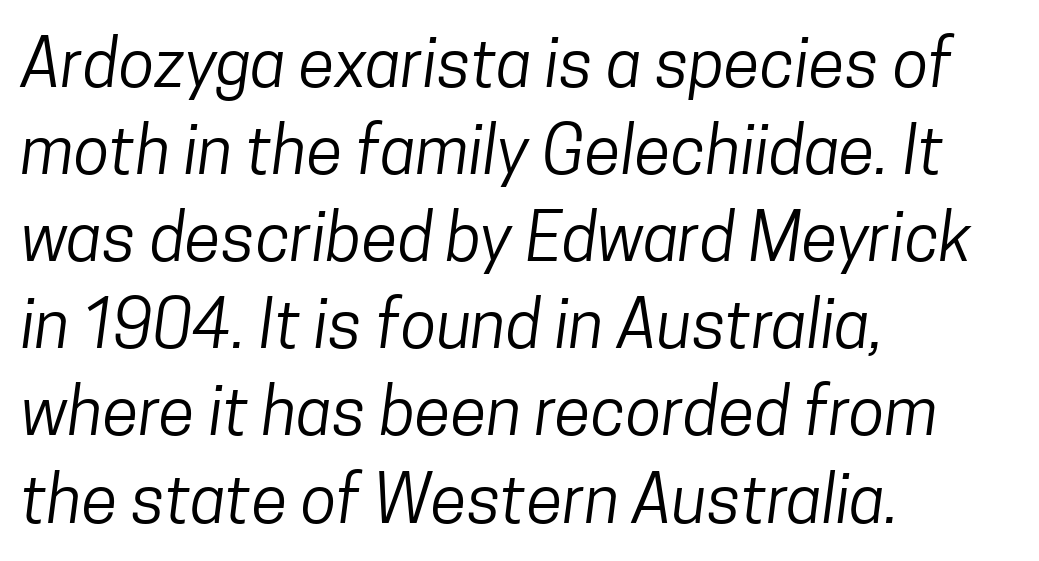
{"serif": "no", "bold": "no", "weight": "regular", "width": "condensed", "stroke_contrast": "low", "x_height": "medium", "monospaced": "no", "underline": "no", "align": "left", "line_spacing": "normal", "line_spacing_ratio": 1.32, "letter_spacing": "normal", "letter_spacing_em": 0.0, "glyph_px": 66}
